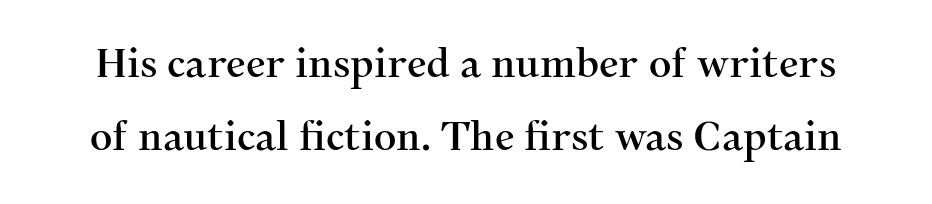
Do the characters align in a grid? No, the font is proportional. The characters display serif detailing at their extremities. The face used here is rendered with its standard letterfit. Has an underline been added? It has not.
